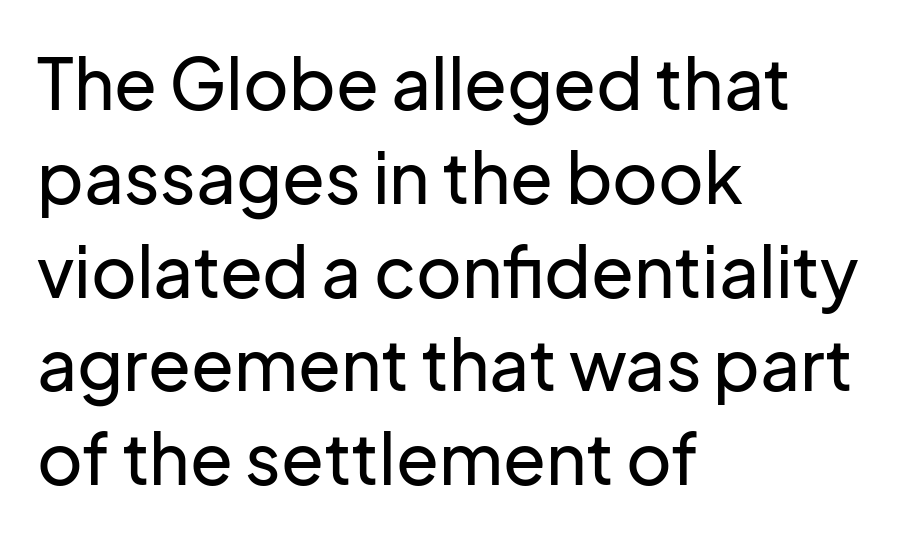
The image shows 70 px sans-serif type, upright; set left-aligned, normal line spacing (1.34x), normal letter spacing, not underlined; low stroke contrast and a medium x-height.
